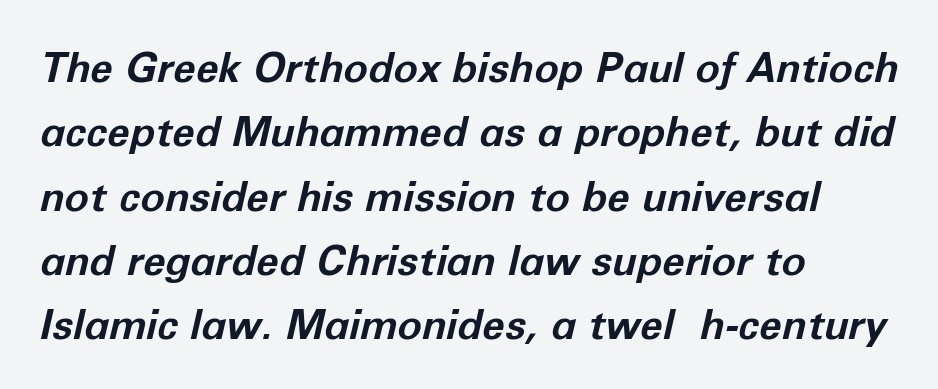
The image shows 41 px bold type, italic (leaning right); set left-aligned, normal line spacing (1.57x), normal letter spacing, not underlined; low stroke contrast and a medium x-height.
